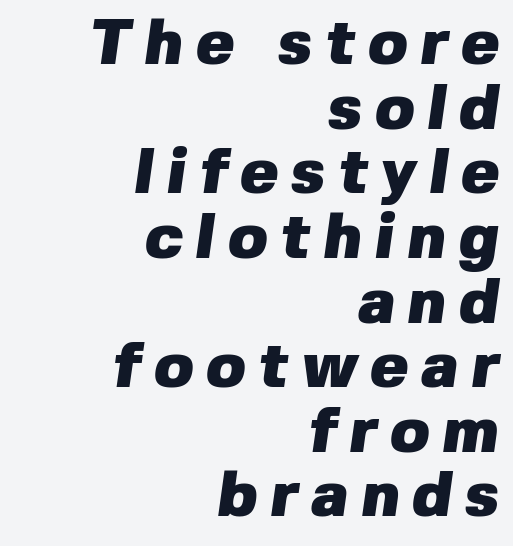
Q: Is the text bold? A: Yes.
Q: Is the typeface a serif or a sans-serif typeface? A: Sans-serif.
Q: Is the text underlined? A: No.
Q: How is the paragraph aligned? A: Right-aligned.
Q: Is the spacing between letters normal or unusually wide? A: Unusually wide.
Q: Is the spacing between lines tight, normal or loose? A: Tight.
Q: Width (condensed, normal, or wide)? A: Normal.
Q: Stroke contrast? A: Low.
Q: x-height? A: Medium.
Q: Monospaced? A: No.
